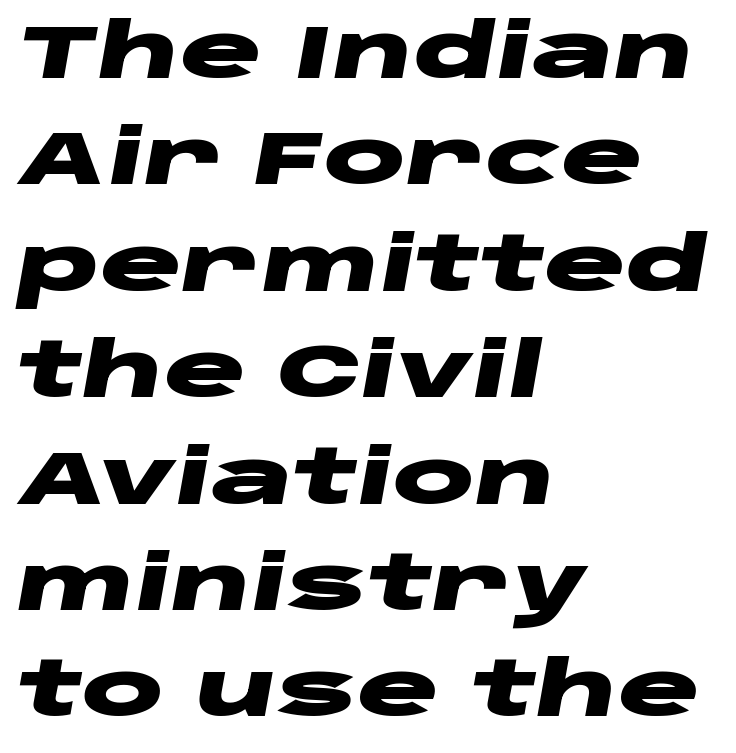
Leftover space on each line is placed entirely after the last word. Every letter is thick-stroked: bold, no question. Spacing verdict: proportional, widths tailored to each character. Clear beneath every line of the passage. The passage shown has conventional tracking throughout.
